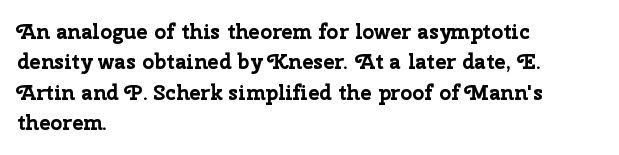
Notice how the stems are strictly vertical — no italics here. These words are printed bold, with thick strokes throughout. Leading: standard. You could call the tracking neutral — neither tight nor loose. The rendering anchors every line to the left-hand side. The words here are not underlined.
